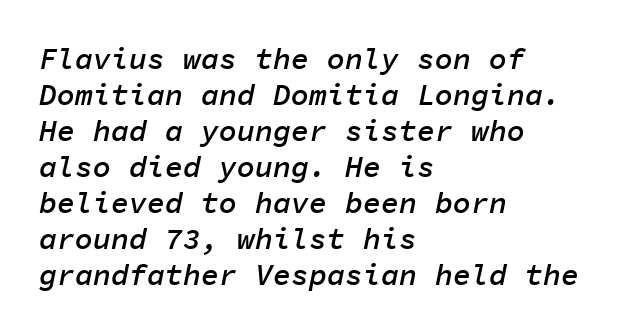
Q: Is the text bold? A: Semi-bold.
Q: Is the text italic (slanted)? A: Yes, it leans right by about 11 degrees.
Q: Is the text underlined? A: No.
Q: How is the paragraph aligned? A: Left-aligned.
Q: Is the spacing between letters normal or unusually wide? A: Normal.
Q: Width (condensed, normal, or wide)? A: Normal.
Q: Stroke contrast? A: Low.
Q: x-height? A: Medium.
Q: Monospaced? A: Yes.
